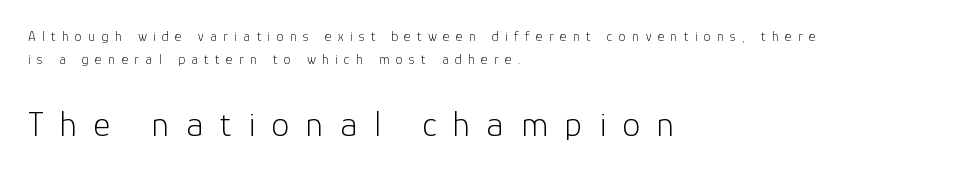
Looks like regular typesetting: each glyph gets only the width it needs. This is sans-serif lettering, the kind often seen on screens and signage. Check under the words: just untouched page. Heaviness? Minimal to ordinary, like unemphasized prose.
